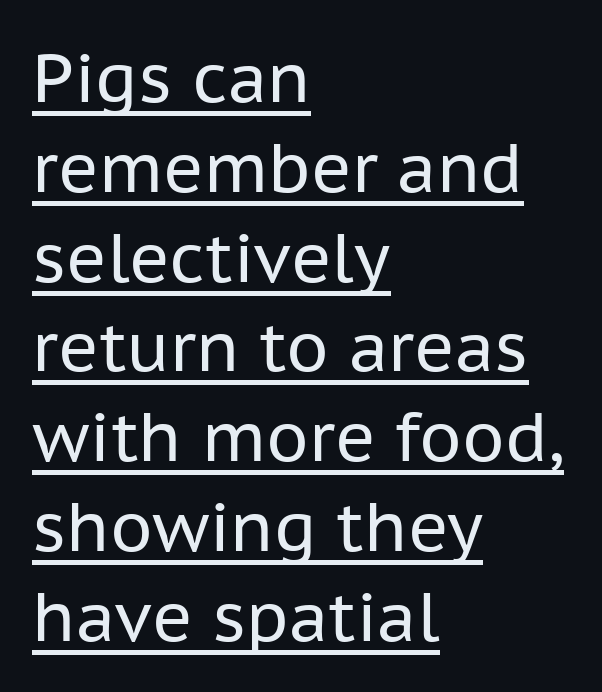
Unlike a traditional serif, this face leaves its strokes unadorned. Think of a printed novel: that variable character pitch is what you see here. Italic: no, the glyphs are upright roman. Tracking value appears to be zero — textbook default spacing.
